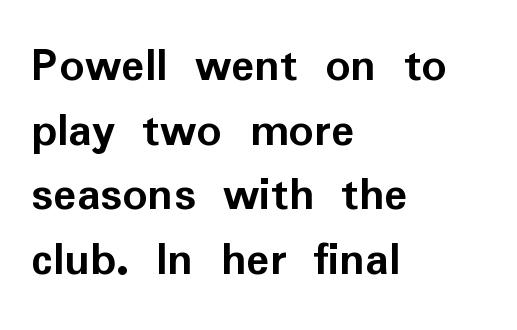
The image shows 49 px semibold sans-serif type, upright; set left-aligned, normal line spacing (1.32x), normal letter spacing, not underlined; low stroke contrast and a medium x-height.
